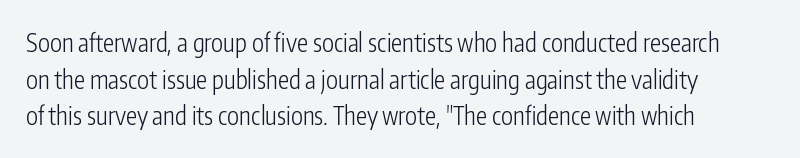
Weight: in the light-to-regular range. In CSS terms this would be text-align: left. The letters stand straight up with perfectly vertical stems. Each new line begins a customary step beneath the previous one. Characters follow at the spacing the type designer built in.
